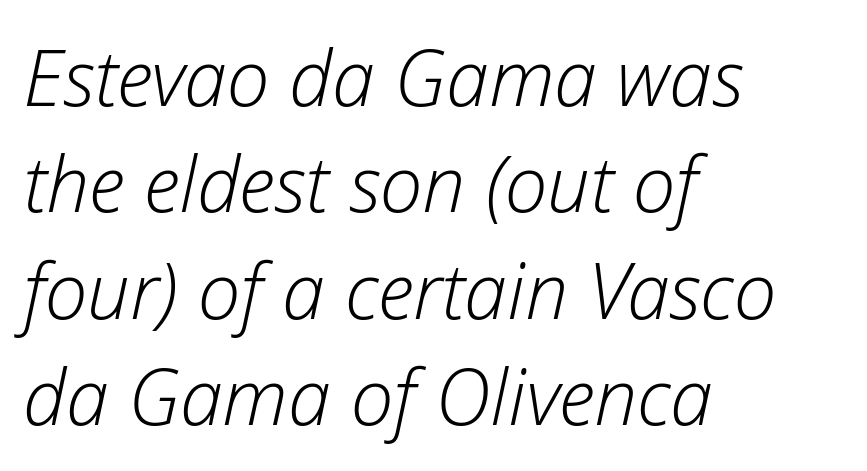
Q: Is the text bold? A: No.
Q: Is the text italic (slanted)? A: Yes, it leans right by about 12 degrees.
Q: Is the text underlined? A: No.
Q: How is the paragraph aligned? A: Left-aligned.
Q: Is the spacing between letters normal or unusually wide? A: Normal.
Q: Is the spacing between lines tight, normal or loose? A: Normal.
Q: Width (condensed, normal, or wide)? A: Normal.
Q: Stroke contrast? A: Low.
Q: x-height? A: Medium.
Q: Monospaced? A: No.
